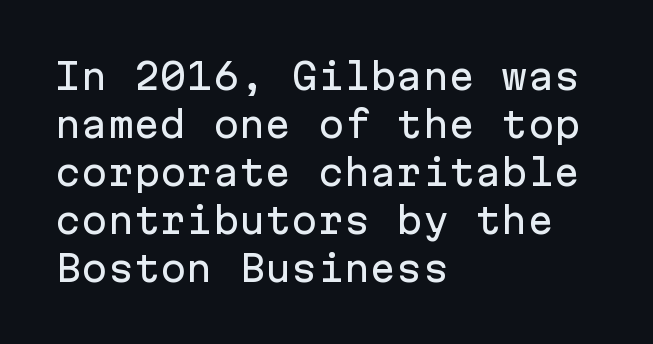
Q: Is the text italic (slanted)? A: No, it is upright.
Q: Is the typeface a serif or a sans-serif typeface? A: Sans-serif.
Q: Is the text underlined? A: No.
Q: How is the paragraph aligned? A: Left-aligned.
Q: Is the spacing between letters normal or unusually wide? A: Normal.
Q: Is the spacing between lines tight, normal or loose? A: Normal.
Q: Width (condensed, normal, or wide)? A: Normal.
Q: Stroke contrast? A: Low.
Q: x-height? A: Medium.
Q: Monospaced? A: Yes.
